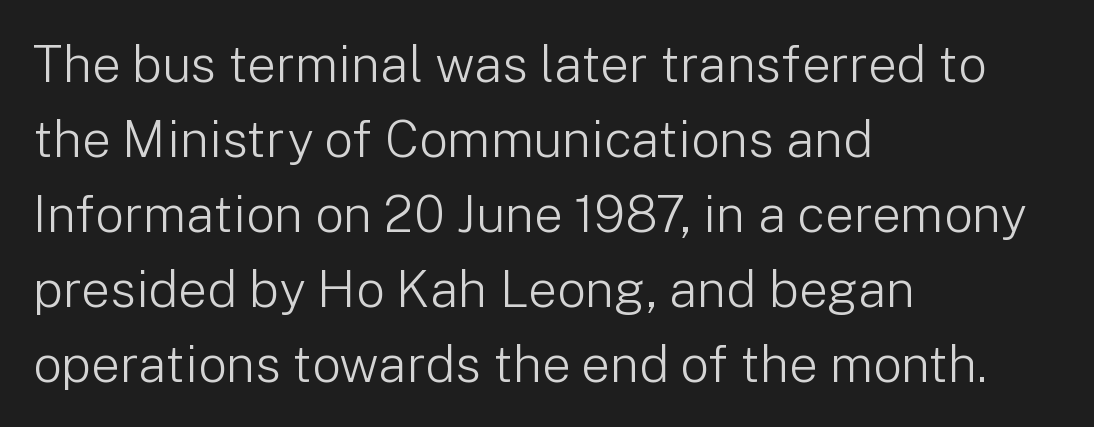
Casual observation: everything's shoved over to the left. Classification — sans serif. Interline gaps are of average width in this sample. Is the type heavy? It reads as light-to-regular instead.
